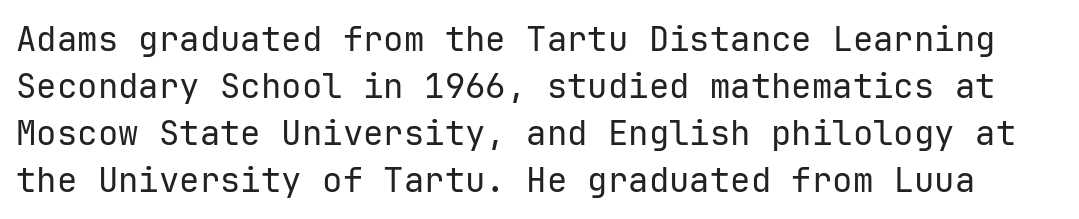
Do the letters lean? They stand straight. The cut favours lightness, reaching ordinary text weight at its darkest. Caption: standard tracking, unaltered. Underline: absent. The face used here is a sans, in the tradition of grotesques and geometrics.
